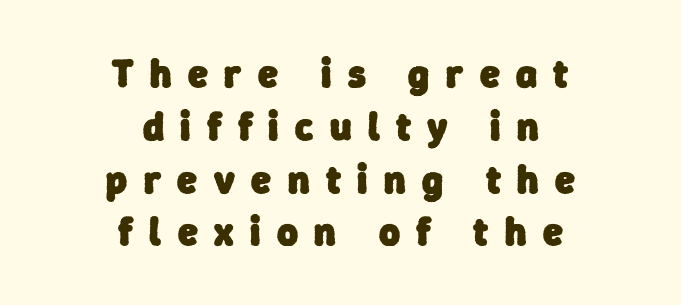
The image shows 40 px heavy sans-serif type; set centered, normal line spacing (1.32x), unusually wide letter spacing (+0.41 em), not underlined; low stroke contrast and a medium x-height.
